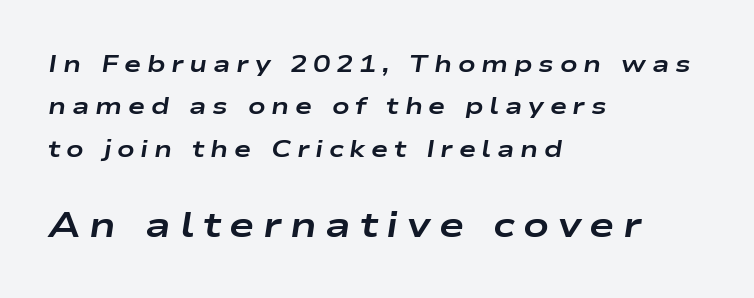
Q: Is the text bold? A: Yes.
Q: Is the text italic (slanted)? A: Yes, it leans right by about 9 degrees.
Q: Is the text underlined? A: No.
Q: How is the paragraph aligned? A: Left-aligned.
Q: Is the spacing between letters normal or unusually wide? A: Unusually wide.
Q: Which block of text is set in a larger size, the first (top) or the second (bottom)? A: The second (bottom) one.
Q: Width (condensed, normal, or wide)? A: Wide.
Q: Stroke contrast? A: Low.
Q: x-height? A: Medium.
Q: Monospaced? A: No.
